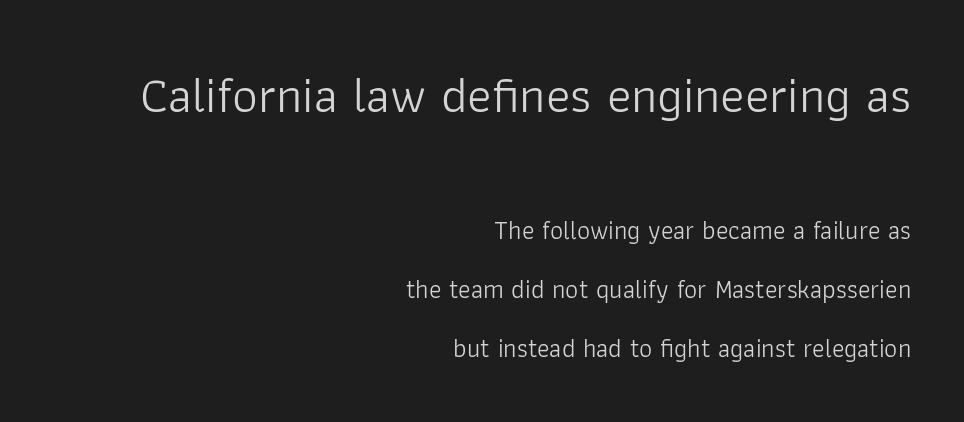
The image shows 51 px light sans-serif type, upright; set right-aligned, loose line spacing (2.26x), normal letter spacing, not underlined; the first (top) block is 1.96x larger; low stroke contrast and a medium x-height.
